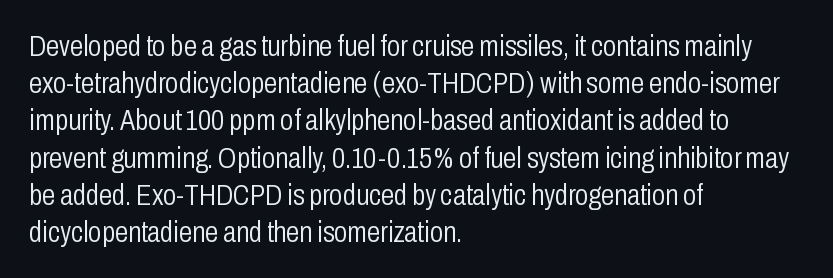
{"serif": "no", "italic": "no", "bold": "no", "weight": "light", "width": "condensed", "stroke_contrast": "low", "x_height": "medium", "monospaced": "no", "underline": "no", "align": "left", "line_spacing_ratio": 1.24, "letter_spacing": "normal", "letter_spacing_em": 0.0, "glyph_px": 30}
